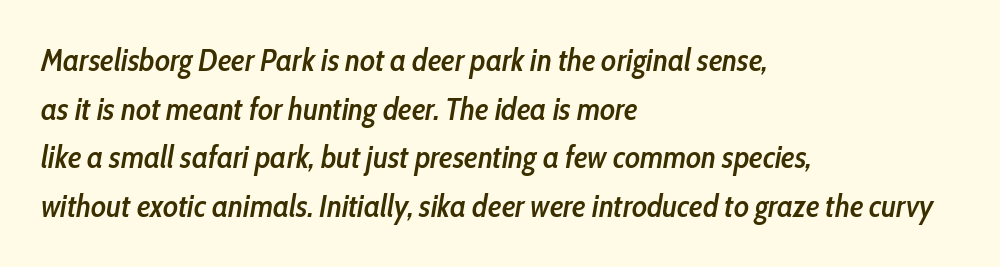
The image shows 31 px semibold, condensed type, italic (leaning right); set left-aligned, normal line spacing (1.57x), normal letter spacing, not underlined; low stroke contrast and a medium x-height.
